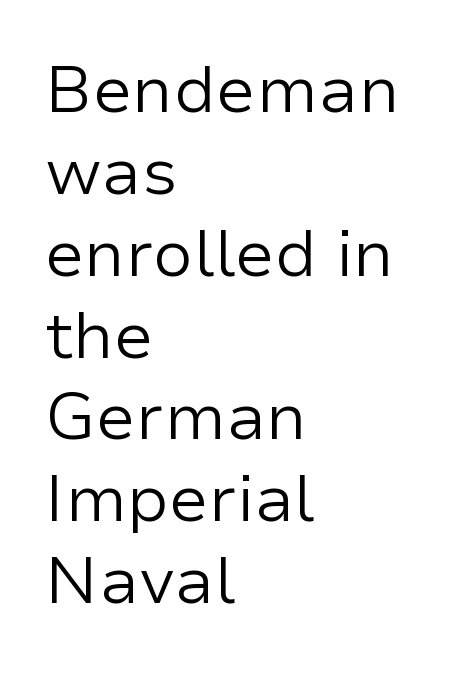
Serifs: no, the terminals of the letterforms are clean. A typesetter would call this proportional, since set widths differ per character. Any mark beneath the type? The region is blank. The gaps between neighbouring characters are ordinary and unremarkable.
